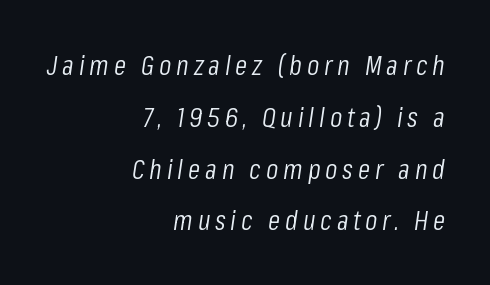
{"italic": "yes", "lean": "right", "slant_degrees": 8, "bold": "no", "weight": "light", "width": "condensed", "stroke_contrast": "low", "x_height": "medium", "monospaced": "no", "underline": "no", "align": "right", "line_spacing_ratio": 1.85, "glyph_px": 28}
